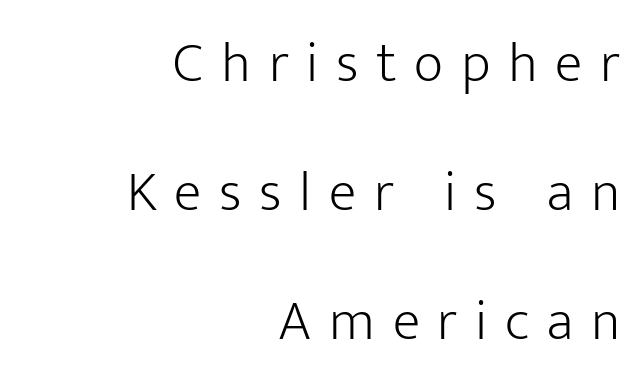
The image shows 57 px light sans-serif type, upright; set right-aligned, loose line spacing (2.26x), unusually wide letter spacing (+0.31 em), not underlined; low stroke contrast and a medium x-height.
